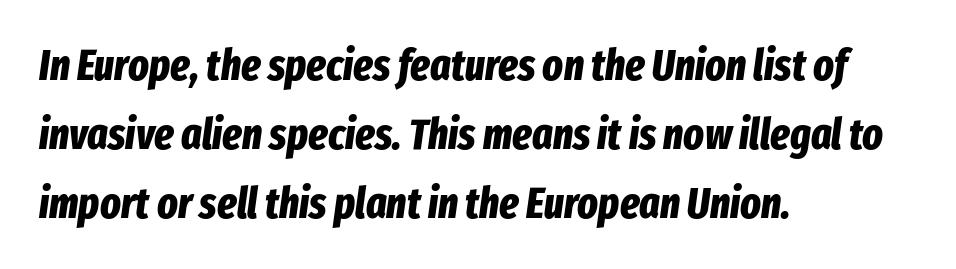
Each letter keeps its own natural width here, so spacing adapts to shape. Descender tails drop into unmarked territory. Line spacing here is normal. How are the letters spaced? Ordinarily, with no added tracking.
